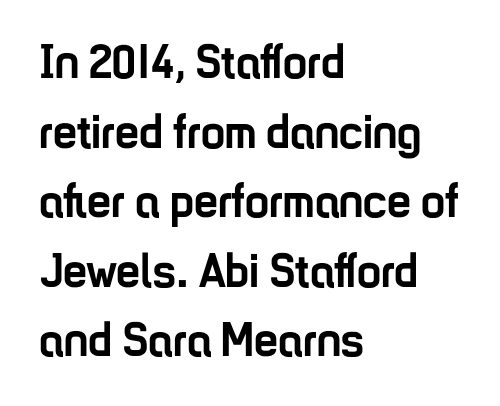
The image shows 48 px semibold, condensed sans-serif type, upright; set left-aligned, normal line spacing (1.45x), normal letter spacing, not underlined; low stroke contrast and a medium x-height.
